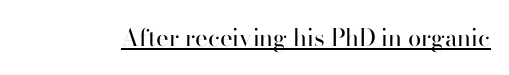
{"italic": "no", "bold": "no", "underline": "yes", "letter_spacing": "normal", "letter_spacing_em": 0.0, "glyph_px": 24}
